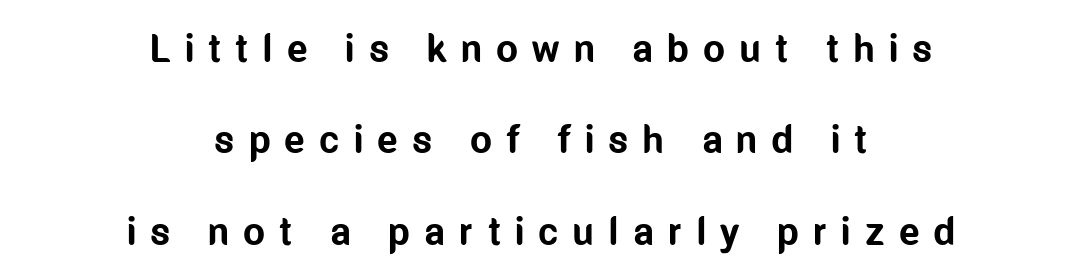
{"serif": "no", "italic": "no", "bold": "yes", "weight": "bold", "width": "condensed", "stroke_contrast": "low", "x_height": "medium", "monospaced": "no", "underline": "no", "align": "center", "line_spacing": "loose", "line_spacing_ratio": 2.34, "letter_spacing": "wide", "letter_spacing_em": 0.36, "glyph_px": 39}
